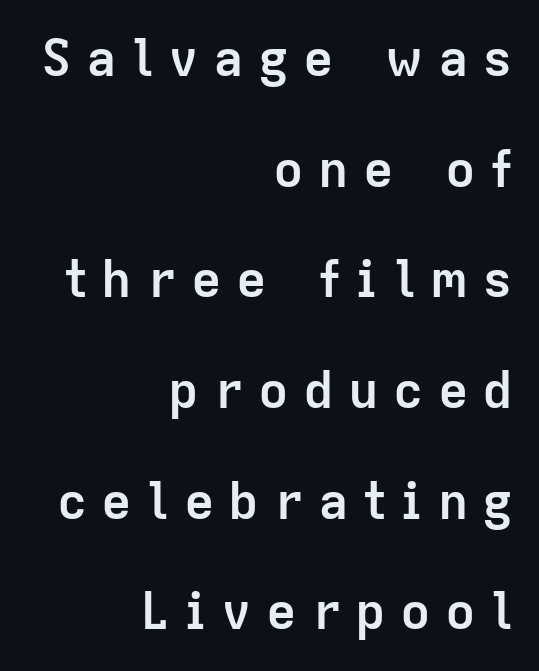
{"serif": "no", "italic": "no", "bold": "yes", "weight": "semibold", "width": "normal", "stroke_contrast": "low", "x_height": "medium", "monospaced": "no", "underline": "no", "align": "right", "line_spacing": "loose", "line_spacing_ratio": 2.17, "letter_spacing": "wide", "letter_spacing_em": 0.28, "glyph_px": 51}
